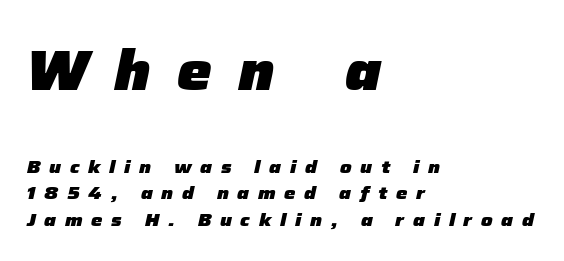
{"italic": "yes", "lean": "right", "slant_degrees": 12, "bold": "yes", "weight": "heavy", "width": "normal", "stroke_contrast": "low", "x_height": "medium", "monospaced": "no", "underline": "no", "align": "left", "line_spacing": "normal", "line_spacing_ratio": 1.47, "letter_spacing": "wide", "letter_spacing_em": 0.48, "larger_block": "first", "size_ratio": 3.06, "glyph_px": 55}
